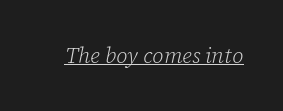
The image shows 22 px text type, italic (leaning right); set normal letter spacing, underlined.
